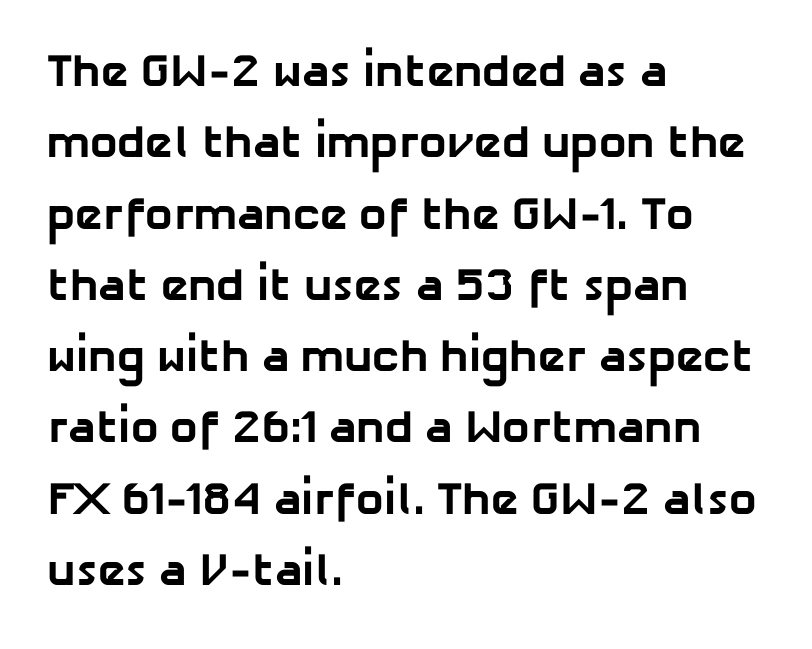
Proportional: the letters do not fall into vertical columns. These lines keep a tight, regular rhythm from letter to letter. A student would call this left alignment; a typographer would say flush left, rag right. A clean baseline with only descenders dipping below it. Regarding leading, the lines here are spaced in the standard way.
